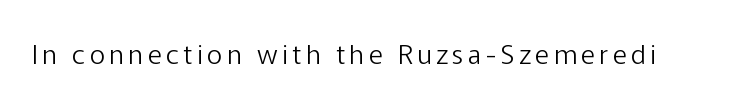
{"italic": "no", "bold": "no", "underline": "no", "glyph_px": 27}
